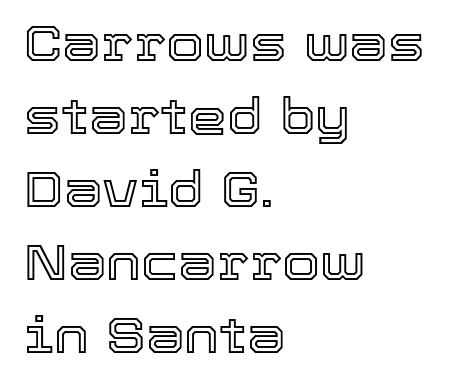
The passage shown is typed in a proportional face where columns would drift. Quick note: interline space is typical. In CSS terms this would be text-align: left. Short note: letters normally spaced. Beneath every word, the page is bare. In terms of posture, this sample is upright.
